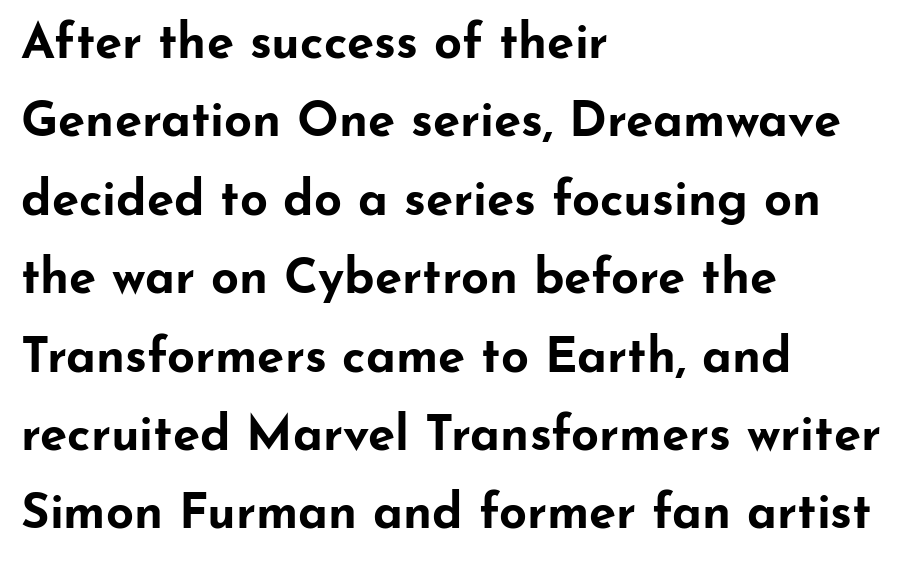
The image shows 49 px bold, wide sans-serif type, upright; set left-aligned, normal line spacing (1.6x), normal letter spacing, not underlined; low stroke contrast and a small x-height.
